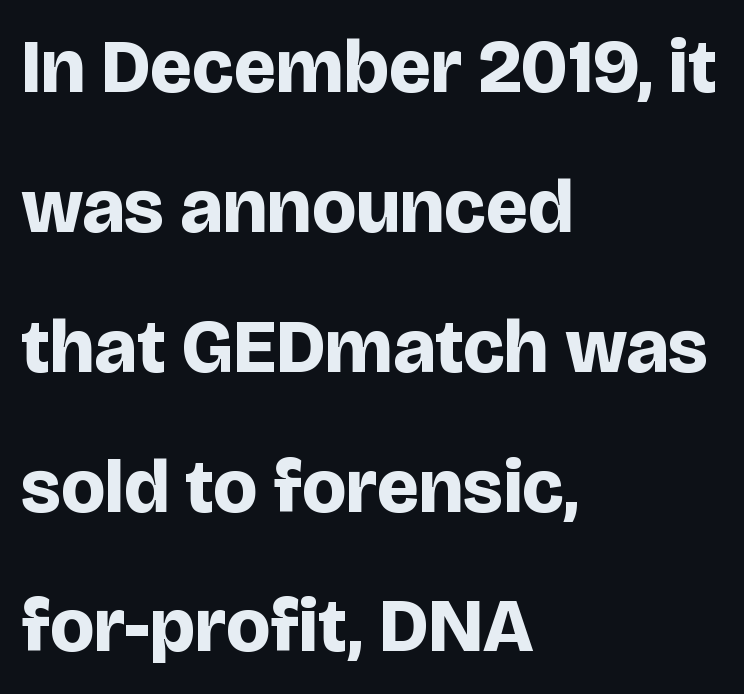
{"serif": "no", "italic": "no", "bold": "yes", "weight": "bold", "width": "normal", "stroke_contrast": "low", "x_height": "large", "monospaced": "no", "underline": "no", "align": "left", "line_spacing_ratio": 1.84, "letter_spacing": "normal", "letter_spacing_em": 0.0, "glyph_px": 76}
